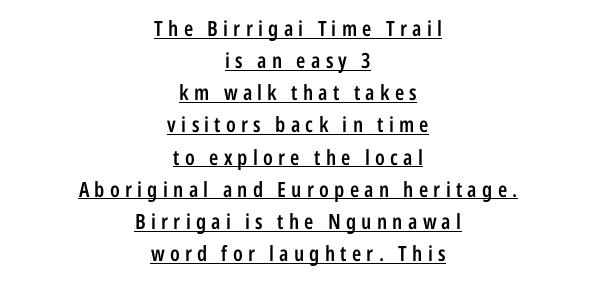
The image shows 21 px text type, upright; set centered, normal line spacing (1.53x), unusually wide letter spacing (+0.25 em), underlined.
